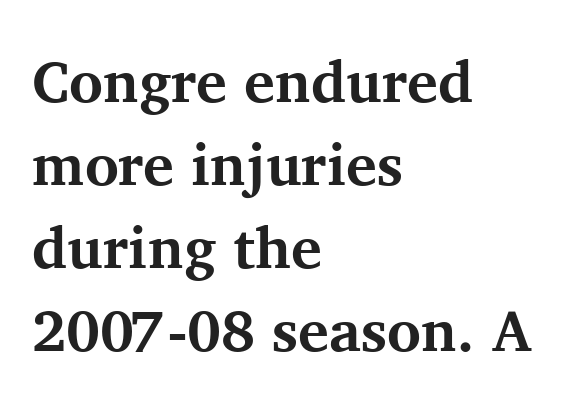
Character widths vary here, with narrow letters taking less room than wide ones. The text block is weighted toward the left margin, trailing off unevenly rightward. The designer went with a serif here, giving each stem small feet. The gap between lines stays unmarked. Summary of vertical rhythm: regular, with standard interline spacing. The font is running at its bold setting.
